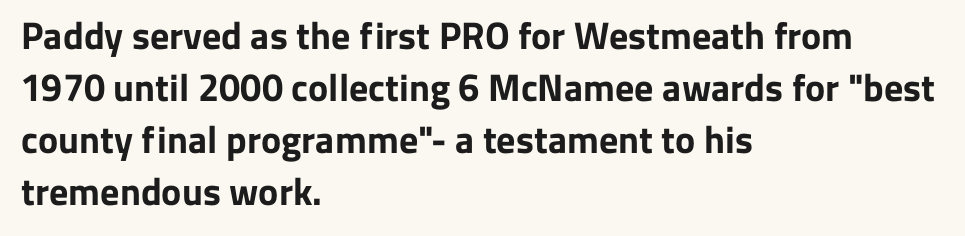
{"serif": "no", "italic": "no", "bold": "yes", "weight": "bold", "width": "normal", "stroke_contrast": "low", "x_height": "medium", "monospaced": "no", "underline": "no", "align": "left", "line_spacing": "normal", "line_spacing_ratio": 1.37, "letter_spacing": "normal", "letter_spacing_em": 0.0, "glyph_px": 38}
